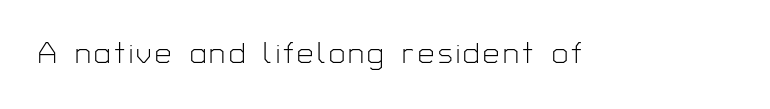
Q: Is the text bold? A: No.
Q: Is the text italic (slanted)? A: No, it is upright.
Q: Is the typeface a serif or a sans-serif typeface? A: Sans-serif.
Q: Is the text underlined? A: No.
Q: Width (condensed, normal, or wide)? A: Normal.
Q: Stroke contrast? A: Low.
Q: x-height? A: Medium.
Q: Monospaced? A: No.
